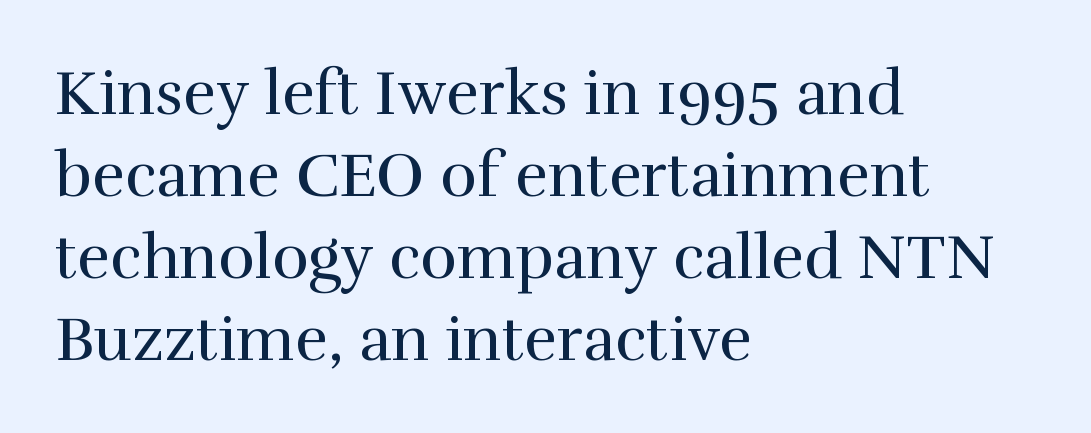
Is there much room between lines? A standard amount, neither cramped nor airy. Check where the strokes stop: tiny serifs finish them off. No extra tracking has been applied to these lines. No heavy texture on the line: the type isn't bold.
